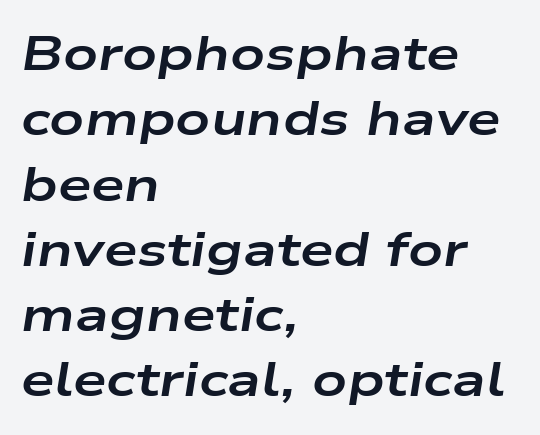
Q: Is the text bold? A: Yes.
Q: Is the text italic (slanted)? A: Yes, it leans right by about 9 degrees.
Q: Is the text underlined? A: No.
Q: How is the paragraph aligned? A: Left-aligned.
Q: Is the spacing between letters normal or unusually wide? A: Normal.
Q: Is the spacing between lines tight, normal or loose? A: Normal.
Q: Width (condensed, normal, or wide)? A: Wide.
Q: Stroke contrast? A: Low.
Q: x-height? A: Medium.
Q: Monospaced? A: No.
